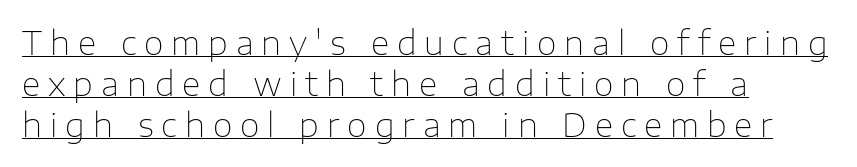
The image shows 32 px thin sans-serif type, upright; set left-aligned, normal line spacing (1.28x), unusually wide letter spacing (+0.25 em), underlined; low stroke contrast and a medium x-height.
